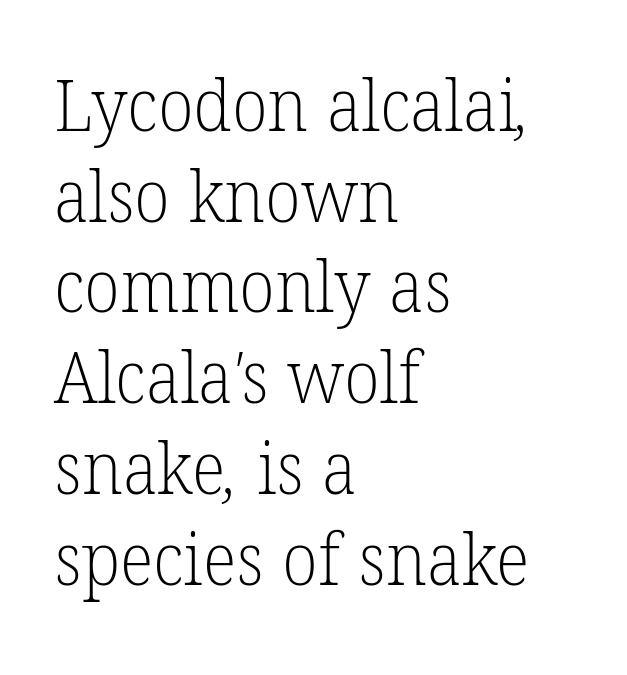
The gaps between neighbouring characters are ordinary and unremarkable. Each new line begins a customary step beneath the previous one. The foot of each line stays bare and open. Line beginnings align vertically; line endings do not. Counters stay open thanks to moderate or lighter strokes.
